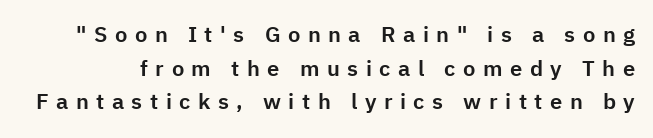
{"italic": "no", "underline": "no", "line_spacing": "normal", "line_spacing_ratio": 1.53, "letter_spacing": "wide", "letter_spacing_em": 0.34, "glyph_px": 22}
